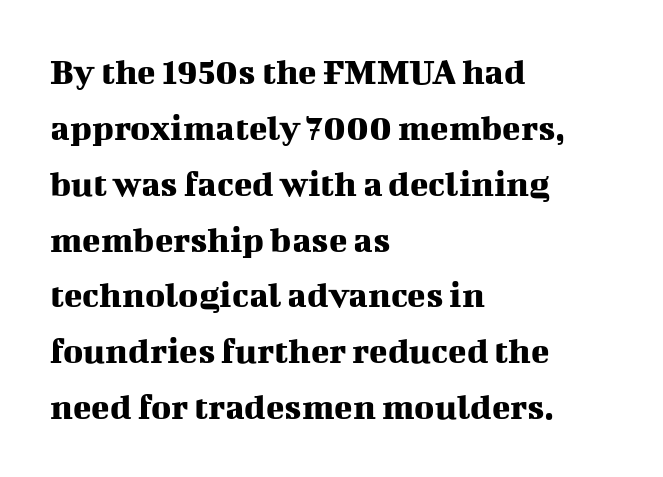
These lines are rendered in a variable-pitch font. Notice how descenders clear the ascenders below comfortably — that's standard leading. The letters stand straight up with perfectly vertical stems. The font family rendered here belongs to the serif group.
